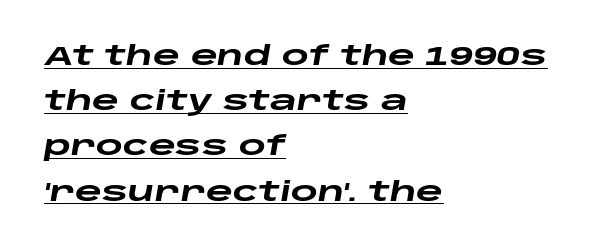
The image shows 26 px bold type, italic (leaning right); set left-aligned, line spacing 1.74x, normal letter spacing, underlined.
